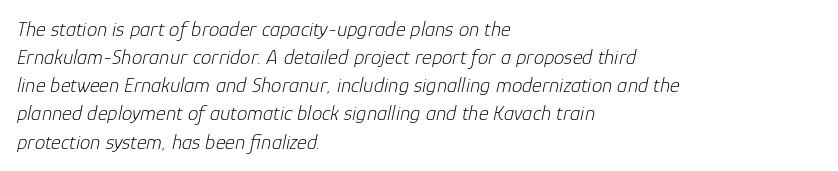
The image shows 21 px text type, italic (leaning right); set left-aligned, normal line spacing (1.34x), normal letter spacing, not underlined.
